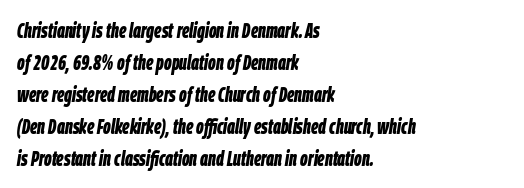
{"italic": "yes", "lean": "right", "slant_degrees": 9, "bold": "yes", "underline": "no", "align": "left", "line_spacing": "normal", "line_spacing_ratio": 1.52, "letter_spacing": "normal", "letter_spacing_em": 0.0, "glyph_px": 21}
